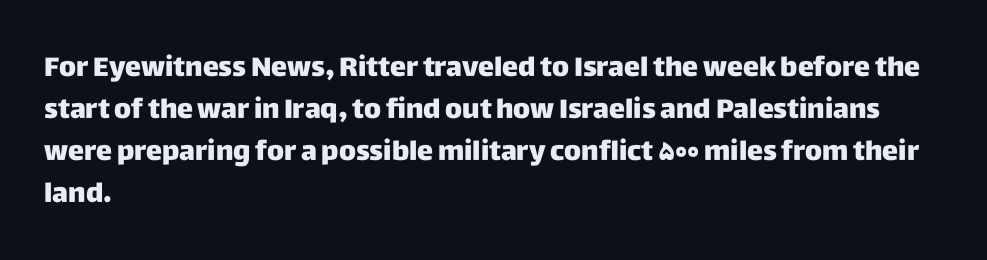
The image shows 27 px text type, upright; set left-aligned, normal line spacing (1.55x), normal letter spacing, not underlined.
